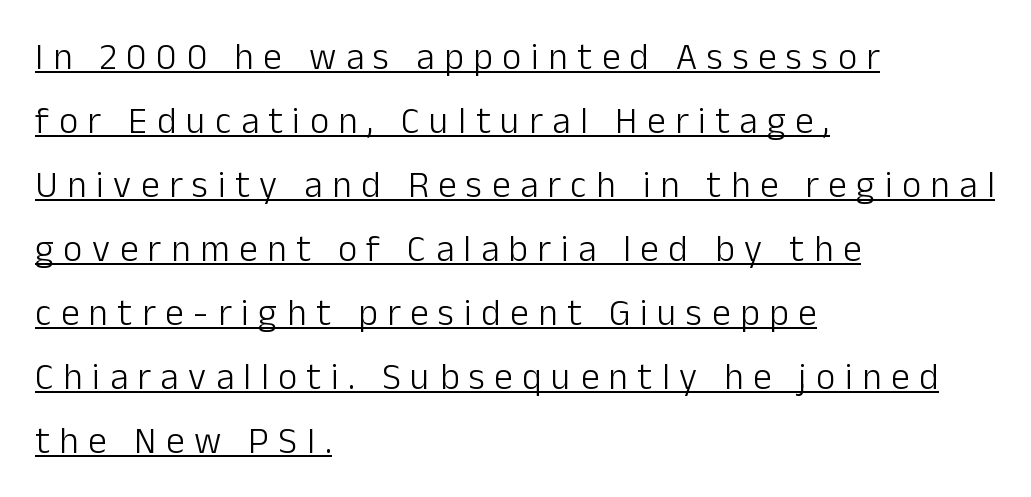
The image shows 37 px light sans-serif type, upright; set left-aligned, line spacing 1.73x, unusually wide letter spacing (+0.26 em), underlined; low stroke contrast and a medium x-height.
